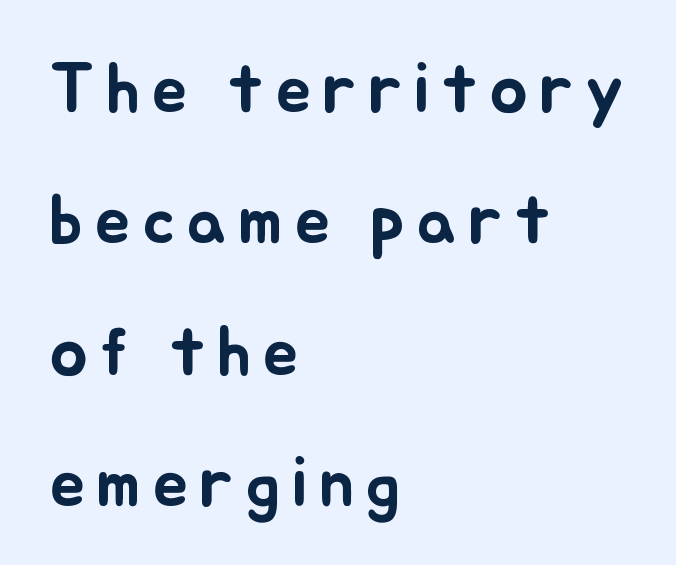
Q: Is the text italic (slanted)? A: No, it is upright.
Q: Is the text underlined? A: No.
Q: How is the paragraph aligned? A: Left-aligned.
Q: Width (condensed, normal, or wide)? A: Normal.
Q: Stroke contrast? A: Low.
Q: x-height? A: Small.
Q: Monospaced? A: No.
